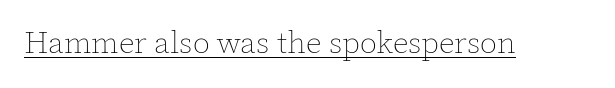
The image shows 31 px thin type, upright; set normal letter spacing, underlined; a medium x-height.
